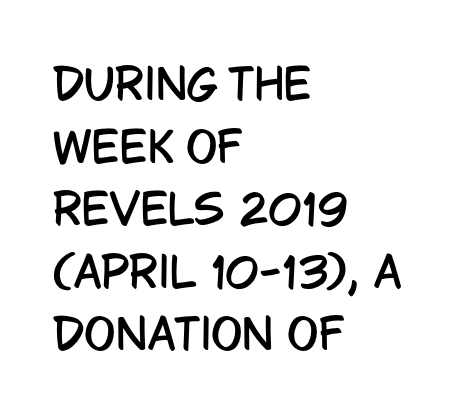
The image shows 42 px condensed sans-serif type, upright; set left-aligned, normal line spacing (1.49x), normal letter spacing, not underlined; low stroke contrast and a large x-height.
